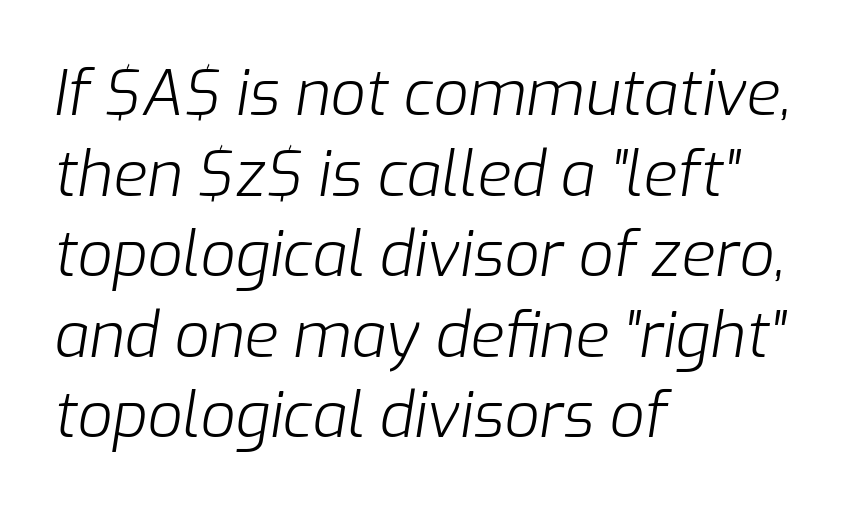
Q: Is the text bold? A: No.
Q: Is the text italic (slanted)? A: Yes, it leans right by about 9 degrees.
Q: Is the text underlined? A: No.
Q: How is the paragraph aligned? A: Left-aligned.
Q: Is the spacing between letters normal or unusually wide? A: Normal.
Q: Is the spacing between lines tight, normal or loose? A: Normal.
Q: Width (condensed, normal, or wide)? A: Normal.
Q: Stroke contrast? A: Low.
Q: x-height? A: Medium.
Q: Monospaced? A: No.
